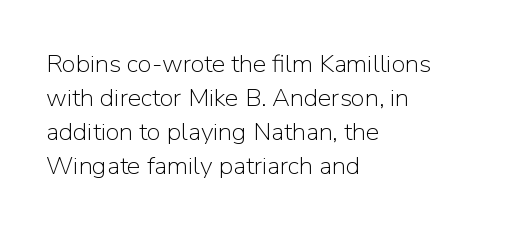
{"italic": "no", "bold": "no", "underline": "no", "align": "left", "line_spacing": "normal", "line_spacing_ratio": 1.36, "letter_spacing": "normal", "letter_spacing_em": 0.0, "glyph_px": 25}
